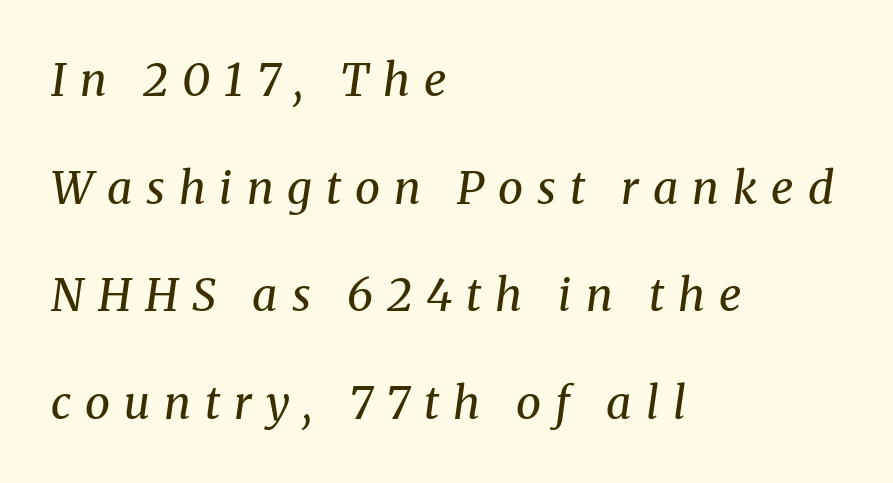
{"serif": "yes", "italic": "yes", "lean": "right", "slant_degrees": 8, "bold": "no", "weight": "regular", "width": "normal", "stroke_contrast": "medium", "x_height": "medium", "monospaced": "no", "underline": "no", "align": "left", "line_spacing": "loose", "line_spacing_ratio": 2.39, "letter_spacing": "wide", "letter_spacing_em": 0.31, "glyph_px": 45}
